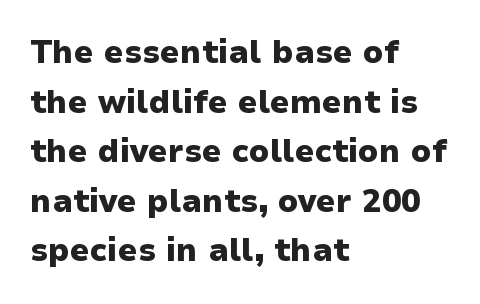
{"serif": "no", "italic": "no", "bold": "yes", "weight": "heavy", "width": "normal", "stroke_contrast": "low", "x_height": "medium", "monospaced": "no", "underline": "no", "align": "left", "line_spacing": "normal", "line_spacing_ratio": 1.55, "letter_spacing": "normal", "letter_spacing_em": 0.0, "glyph_px": 32}
